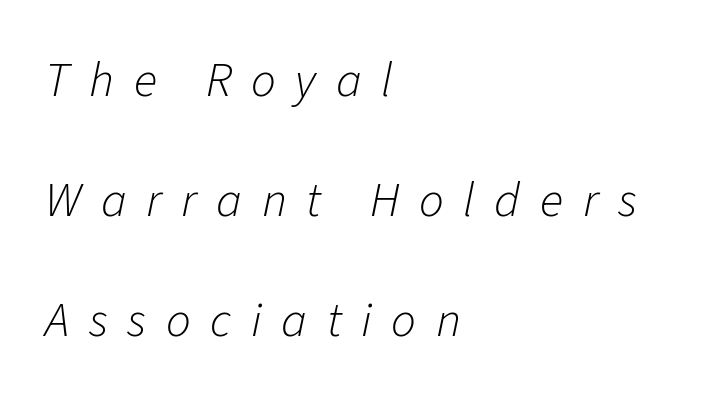
The image shows 49 px light type, italic (leaning right); set left-aligned, loose line spacing (2.45x), unusually wide letter spacing (+0.4 em), not underlined; low stroke contrast and a medium x-height.
